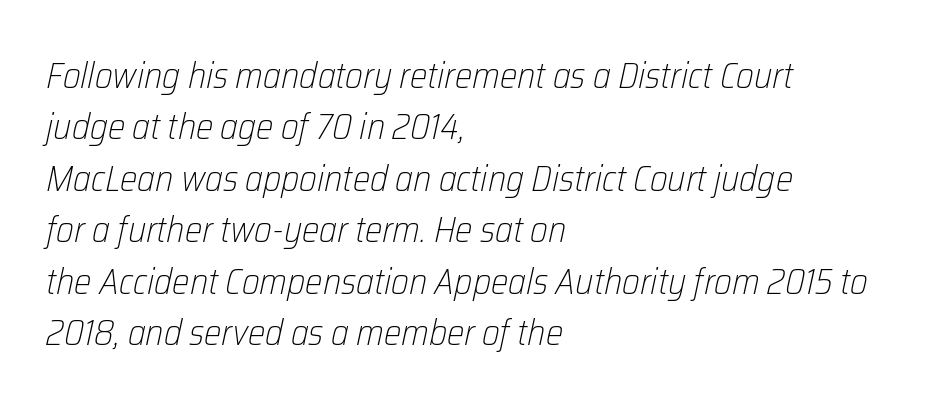
{"italic": "yes", "lean": "right", "slant_degrees": 12, "bold": "no", "weight": "light", "width": "condensed", "stroke_contrast": "low", "x_height": "medium", "monospaced": "no", "underline": "no", "align": "left", "line_spacing": "normal", "line_spacing_ratio": 1.39, "letter_spacing": "normal", "letter_spacing_em": 0.0, "glyph_px": 37}
